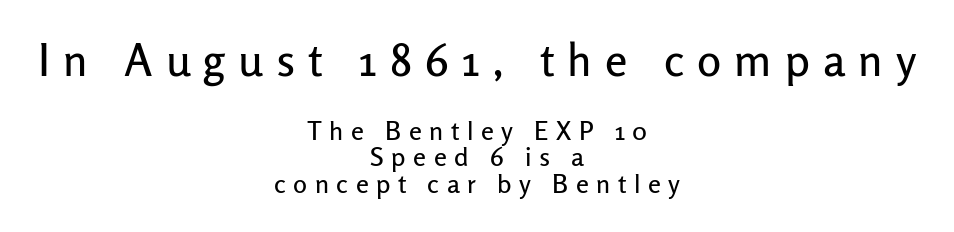
The image shows 45 px sans-serif type, upright; set centered, tight line spacing (1.02x), unusually wide letter spacing (+0.29 em), not underlined; the first (top) block is 1.73x larger; low stroke contrast and a medium x-height.
